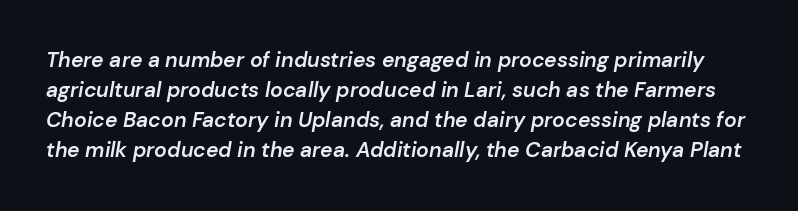
The passage shown has conventional tracking throughout. The passage shown stacks its lines at a standard gap. Observe the lean: these are italic letterforms. Look at the stroke-to-counter ratio: somewhat heavy, a semibold.
